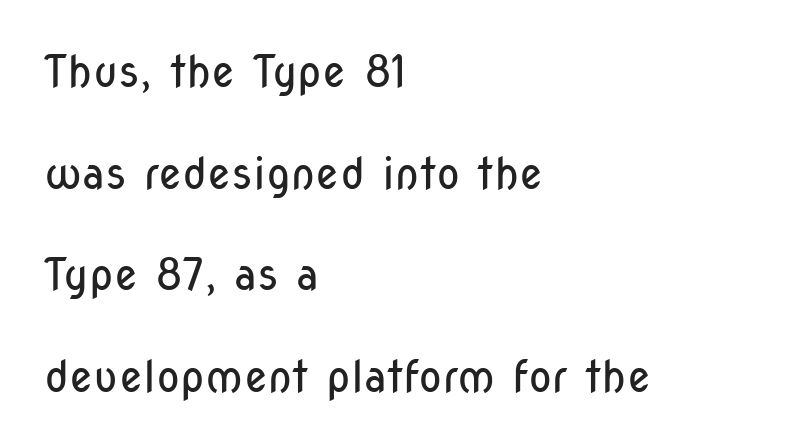
Observe the absence of serifs on each vertical stroke in this sample. Compared with typical paragraphs, the rows here are farther apart. This sample uses an upright cut, with every glyph sitting square on the baseline. Spacing between characters is what you'd get straight out of the box.
